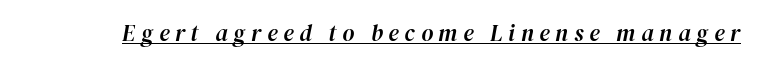
Q: Is the text italic (slanted)? A: Yes, it leans right by about 12 degrees.
Q: Is the text underlined? A: Yes.
Q: Is the spacing between letters normal or unusually wide? A: Unusually wide.
